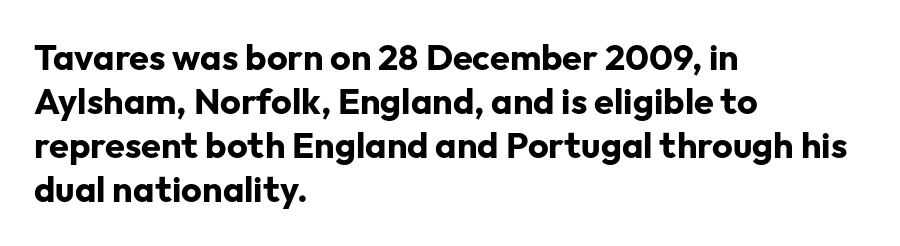
Every letter is thick-stroked: bold, no question. Visually the block forms a straight wall on the left and a jagged coastline on the right. Posture: vertical. The passage shown is typed in a proportional face where columns would drift. Look at the tracking — it's just the regular setting, nothing added.
